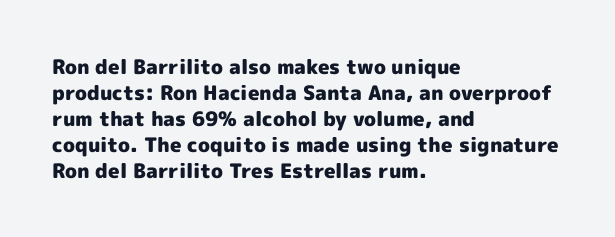
Q: Is the text bold? A: Yes.
Q: Is the text italic (slanted)? A: No, it is upright.
Q: Is the text underlined? A: No.
Q: How is the paragraph aligned? A: Left-aligned.
Q: Is the spacing between letters normal or unusually wide? A: Normal.
Q: Is the spacing between lines tight, normal or loose? A: Normal.
